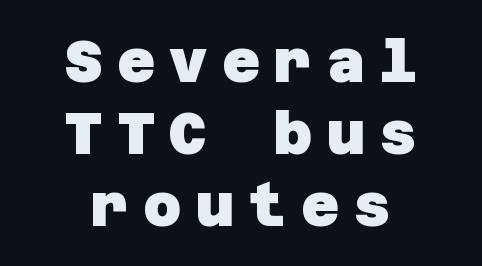
The image shows 59 px heavy sans-serif type; set centered, line spacing 1.22x, unusually wide letter spacing (+0.24 em), not underlined; low stroke contrast and a large x-height.
